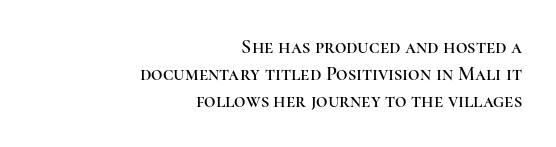
One-word summary of the alignment: right. Characters remain perfectly vertical along every line. Short note: letters normally spaced. Unmarked baselines from the first word to the last.
